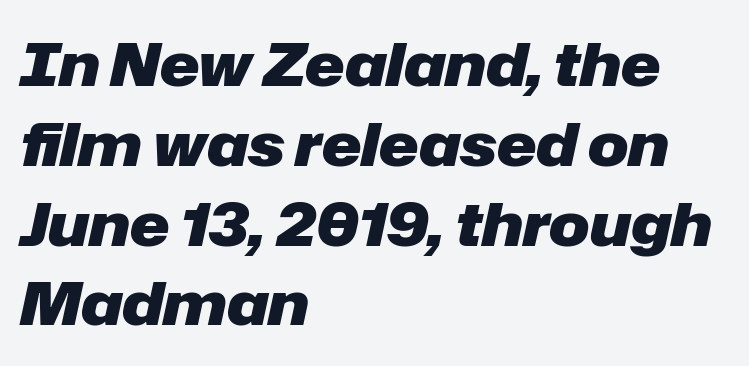
{"italic": "yes", "lean": "right", "slant_degrees": 12, "bold": "yes", "weight": "heavy", "width": "normal", "stroke_contrast": "low", "x_height": "medium", "monospaced": "no", "underline": "no", "align": "left", "line_spacing": "normal", "line_spacing_ratio": 1.33, "letter_spacing": "normal", "letter_spacing_em": 0.0, "glyph_px": 60}
